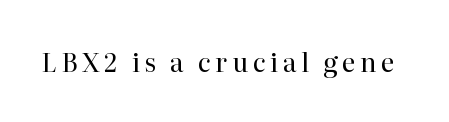
{"italic": "no", "bold": "no", "underline": "no", "glyph_px": 26}
